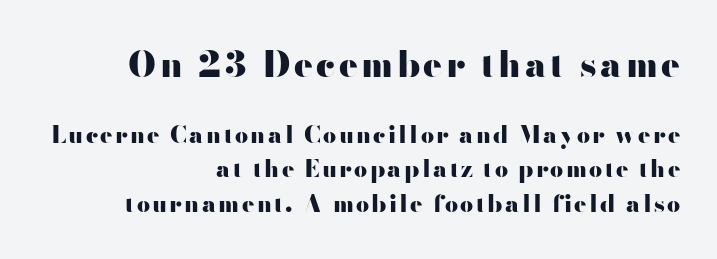
{"italic": "no", "bold": "yes", "weight": "heavy", "width": "wide", "stroke_contrast": "high", "x_height": "small", "monospaced": "no", "underline": "no", "align": "right", "line_spacing": "normal", "line_spacing_ratio": 1.49, "larger_block": "first", "size_ratio": 1.52, "glyph_px": 35}
